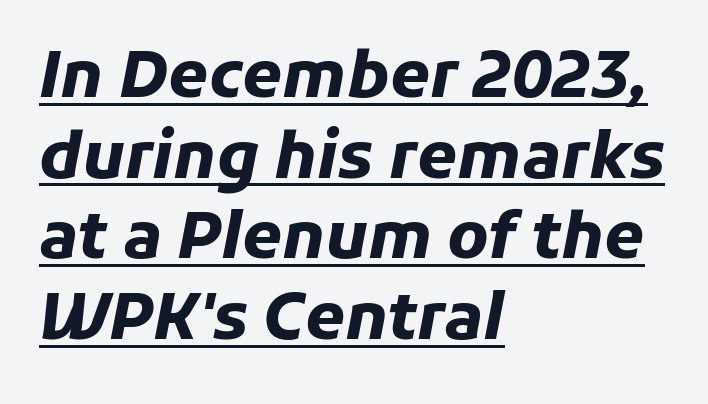
Q: Is the text bold? A: Yes.
Q: Is the text italic (slanted)? A: Yes, it leans right by about 11 degrees.
Q: Is the text underlined? A: Yes.
Q: How is the paragraph aligned? A: Left-aligned.
Q: Is the spacing between letters normal or unusually wide? A: Normal.
Q: Is the spacing between lines tight, normal or loose? A: Normal.
Q: Width (condensed, normal, or wide)? A: Normal.
Q: Stroke contrast? A: Low.
Q: x-height? A: Medium.
Q: Monospaced? A: No.
